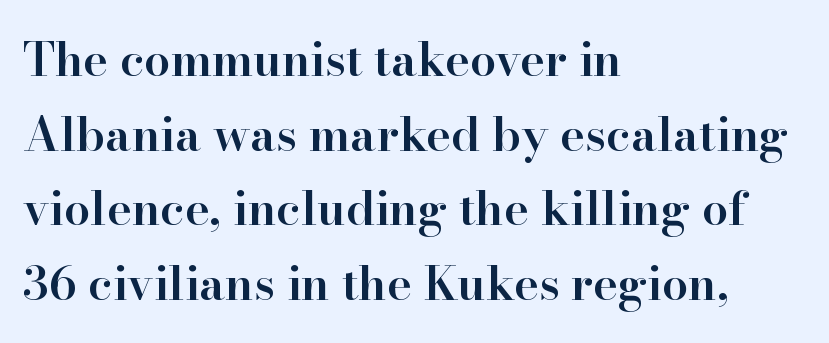
Does extra space separate the letters? No, they use regular spacing. Quick note: not italic, upright. Short and long lines alike share a common starting point at left. Old-style or modern, the face here clearly has serifs. Note the varied advance widths — an 'i' is clearly narrower than an 'm'. Whoever set this chose a conventional vertical rhythm.
